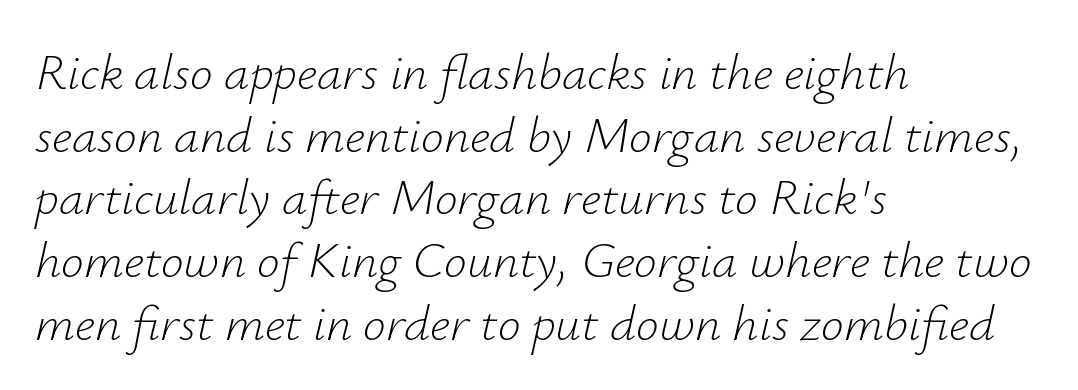
The image shows 51 px light type, italic (leaning right); set left-aligned, line spacing 1.23x, normal letter spacing, not underlined; low stroke contrast and a small x-height.
